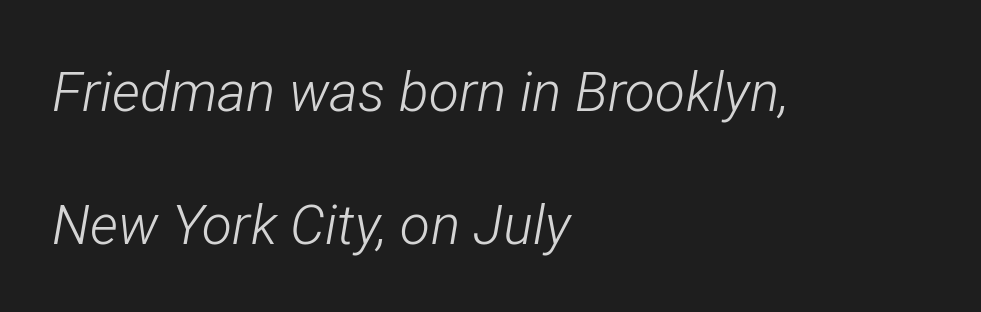
The image shows 55 px light, condensed type, italic (leaning right); set left-aligned, loose line spacing (2.42x), normal letter spacing, not underlined; low stroke contrast and a medium x-height.
